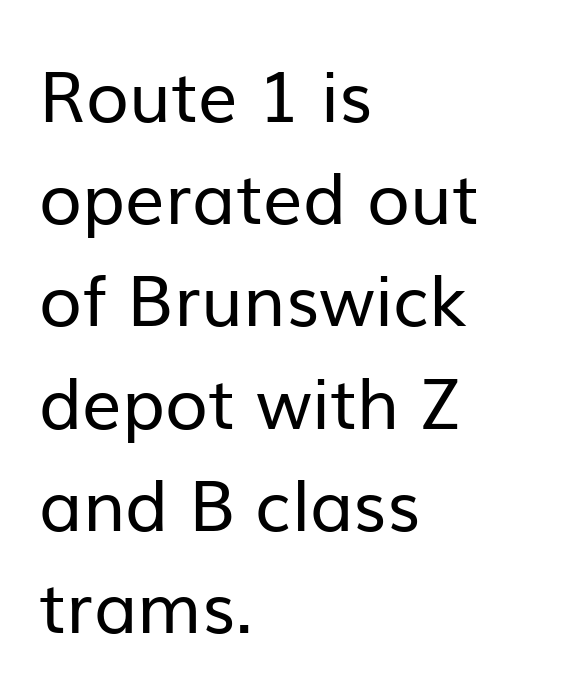
{"serif": "no", "italic": "no", "bold": "no", "weight": "regular", "width": "normal", "stroke_contrast": "low", "x_height": "medium", "monospaced": "no", "underline": "no", "align": "left", "line_spacing": "normal", "line_spacing_ratio": 1.46, "letter_spacing": "normal", "letter_spacing_em": 0.0, "glyph_px": 70}
